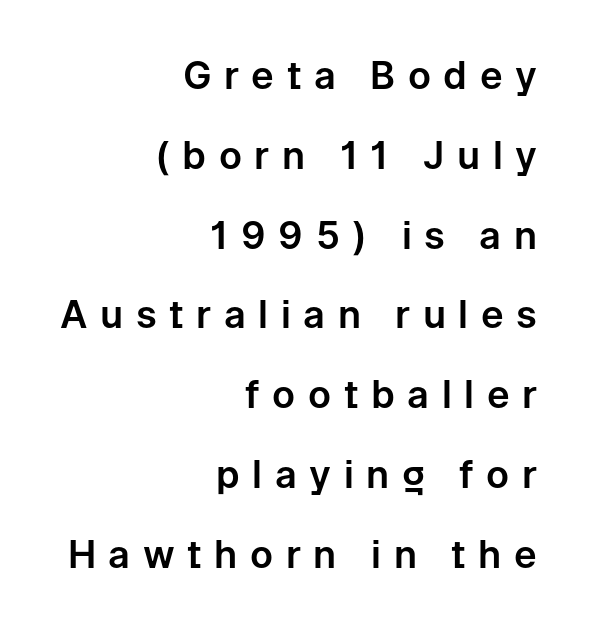
Character widths vary here, with narrow letters taking less room than wide ones. Do the letters lean? They stand straight. If you measured baseline to baseline, you'd find a long distance. The space directly below the letters is spotless. The font family rendered here belongs to the sans-serif group. A typesetter would call this heavily tracked-out type.
